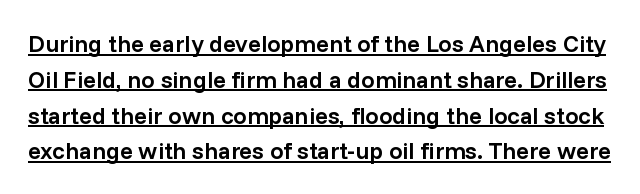
{"italic": "no", "bold": "semi", "underline": "yes", "line_spacing": "normal", "line_spacing_ratio": 1.49, "letter_spacing": "normal", "letter_spacing_em": 0.0, "glyph_px": 24}
